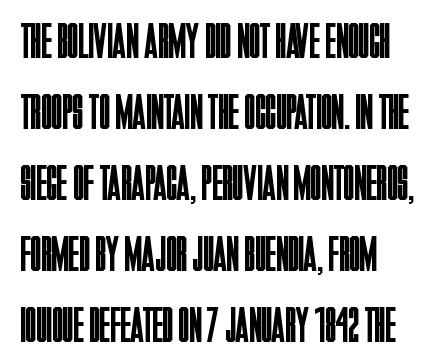
The image shows 50 px regular-weight, condensed sans-serif type, upright; set left-aligned, normal line spacing (1.42x), normal letter spacing, not underlined; low stroke contrast and a large x-height.
